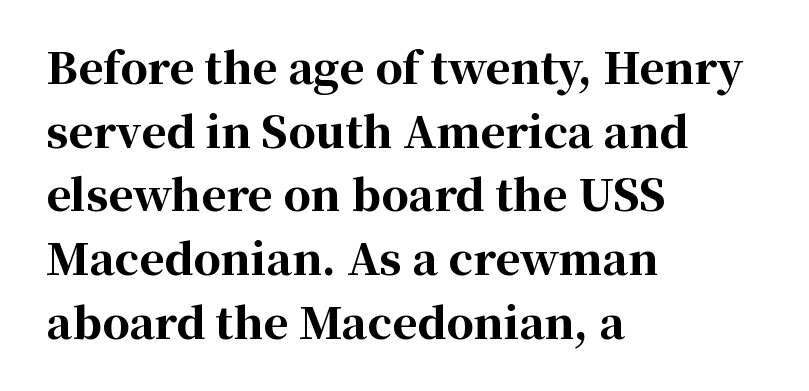
The image shows 43 px bold serif type, upright; set left-aligned, normal line spacing (1.48x), normal letter spacing, not underlined; high stroke contrast and a medium x-height.
